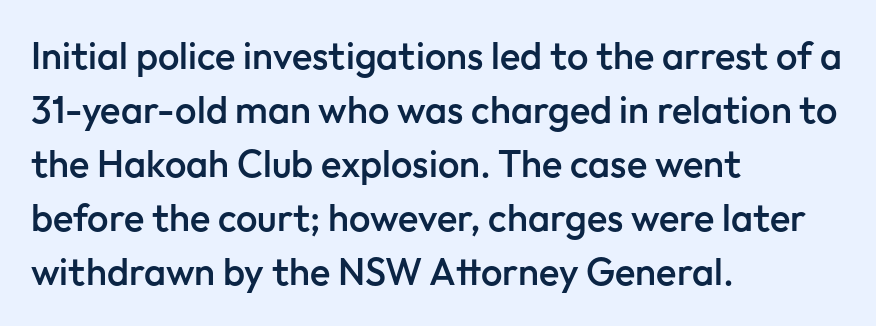
{"serif": "no", "italic": "no", "bold": "semi", "weight": "semibold", "width": "normal", "stroke_contrast": "low", "x_height": "medium", "monospaced": "no", "underline": "no", "align": "left", "line_spacing": "normal", "line_spacing_ratio": 1.42, "letter_spacing": "normal", "letter_spacing_em": 0.0, "glyph_px": 38}
